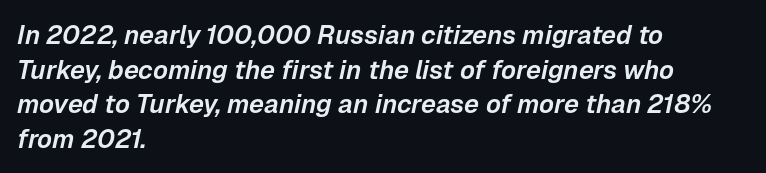
Quick note: interline space is typical. A typesetter would mark this as italic. Anything drawn beneath the words? Only blank space. These lines are set flush left with a ragged right edge. The horizontal fit of the characters is conventional and even.
